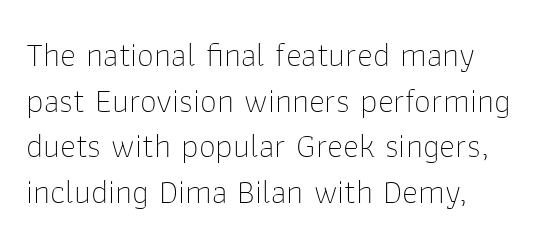
{"serif": "no", "italic": "no", "bold": "no", "weight": "thin", "width": "normal", "stroke_contrast": "low", "x_height": "medium", "monospaced": "no", "underline": "no", "align": "left", "line_spacing": "normal", "line_spacing_ratio": 1.34, "letter_spacing": "normal", "letter_spacing_em": 0.0, "glyph_px": 34}
